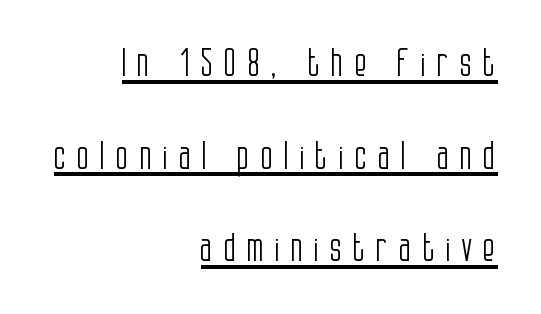
Q: Is the text bold? A: No.
Q: Is the text italic (slanted)? A: No, it is upright.
Q: Is the typeface a serif or a sans-serif typeface? A: Sans-serif.
Q: Is the text underlined? A: Yes.
Q: How is the paragraph aligned? A: Right-aligned.
Q: Is the spacing between letters normal or unusually wide? A: Unusually wide.
Q: Is the spacing between lines tight, normal or loose? A: Loose.
Q: Width (condensed, normal, or wide)? A: Condensed.
Q: Stroke contrast? A: Low.
Q: x-height? A: Large.
Q: Monospaced? A: No.
